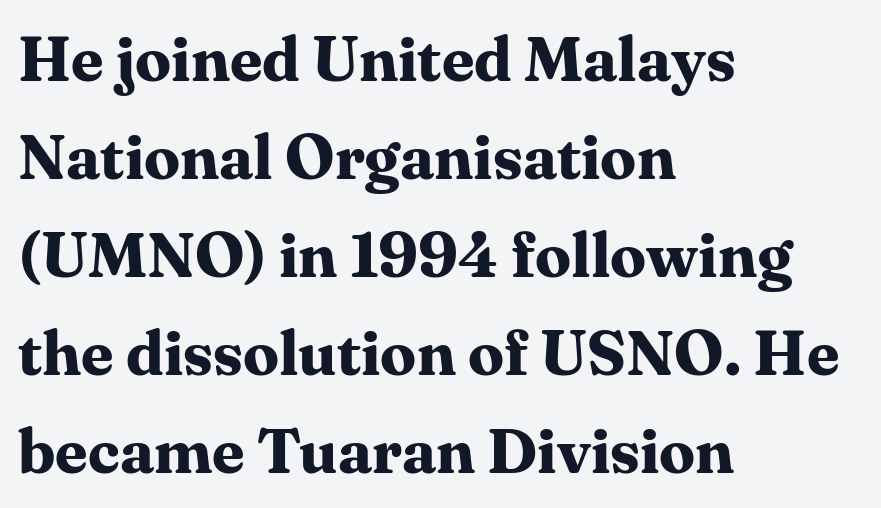
The glyphs have the mass of a bold cut. The area under the type is left untouched. These lines are composed in type with serifs. Upright lettering throughout.
